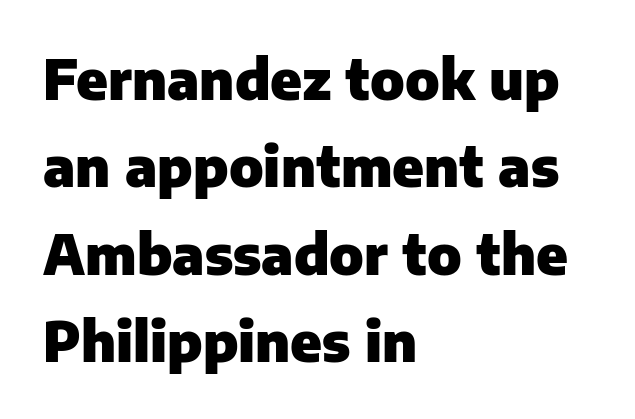
Think of a printed novel: that variable character pitch is what you see here. Summary of weight: heavy, a full bold. All the whitespace from short lines collects on the right. Each new line begins a customary step beneath the previous one.
